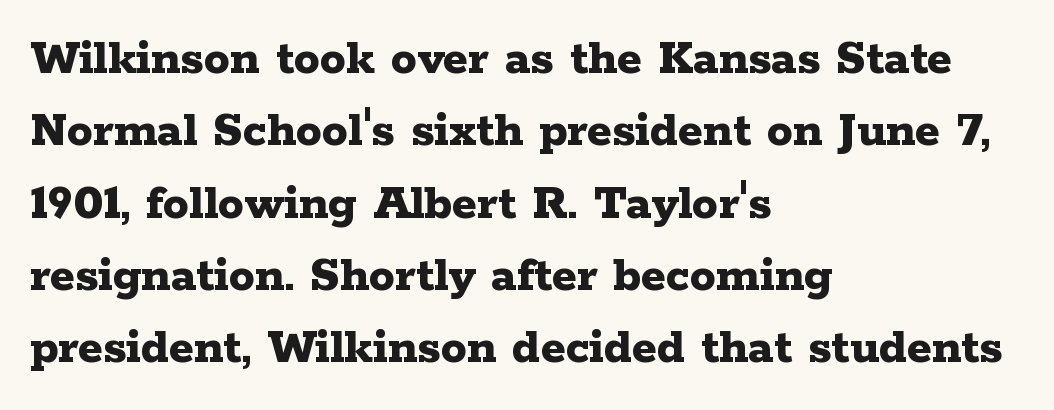
The image shows 52 px bold, wide serif type, upright; set left-aligned, normal line spacing (1.39x), normal letter spacing, not underlined; low stroke contrast and a medium x-height.
